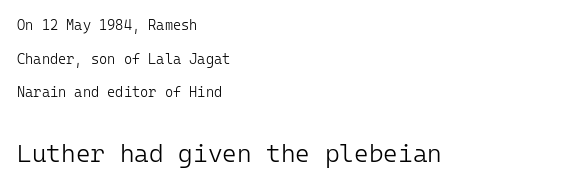
The image shows 25 px text type, upright; set left-aligned, loose line spacing (2.41x), normal letter spacing, not underlined; the second (bottom) block is 1.79x larger.
